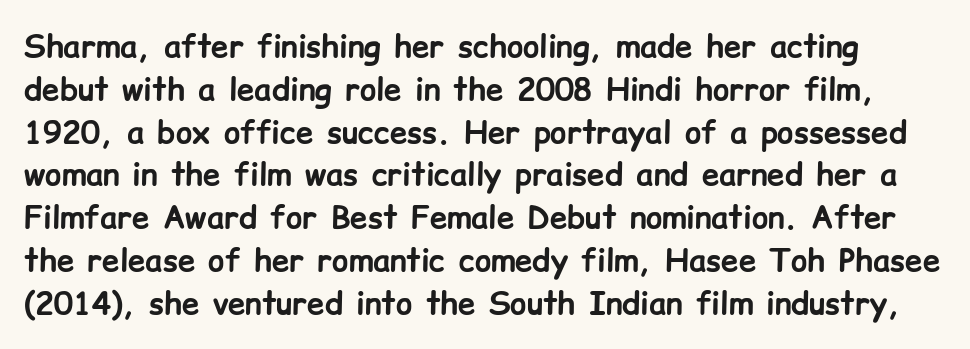
The image shows 31 px bold sans-serif type, upright; set normal line spacing (1.38x), normal letter spacing, not underlined; low stroke contrast and a medium x-height.
